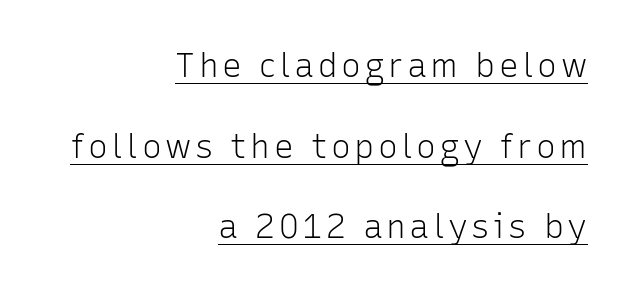
The image shows 33 px light sans-serif type, upright; set right-aligned, loose line spacing (2.44x), underlined; low stroke contrast and a medium x-height.
